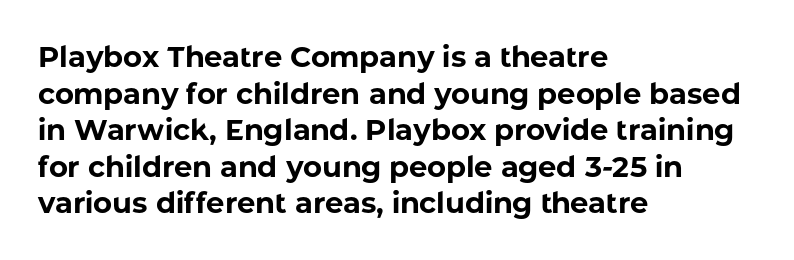
The face used here is proportionally spaced, like ordinary book or web type. Letters rest on an invisible, unmarked baseline. Does the weight exceed regular? Yes, all the way to bold. Are there feet on the stems? There aren't — it's a sans. Is the letter spacing exaggerated? No — it looks like the ordinary default.
